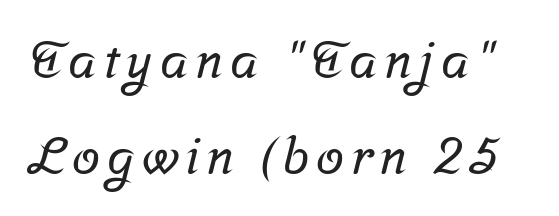
Q: Is the text underlined? A: No.
Q: Width (condensed, normal, or wide)? A: Normal.
Q: Stroke contrast? A: Low.
Q: x-height? A: Medium.
Q: Monospaced? A: No.
